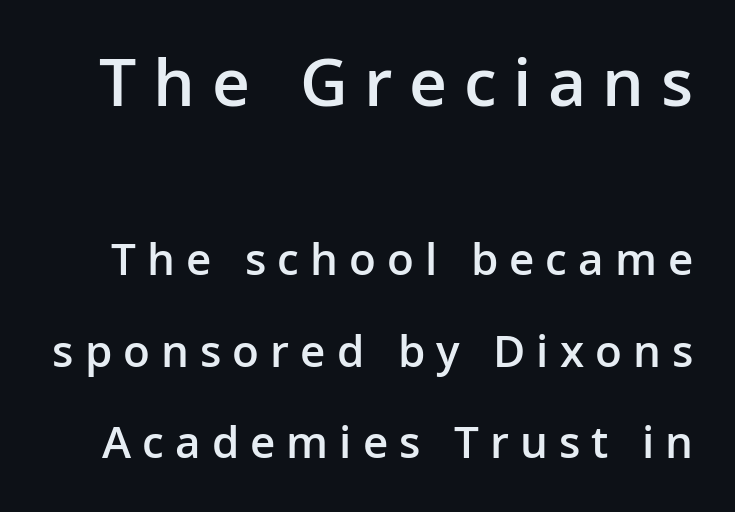
The image shows 66 px semibold sans-serif type, upright; set loose line spacing (2.08x), unusually wide letter spacing (+0.25 em), not underlined; the first (top) block is 1.5x larger; low stroke contrast and a medium x-height.
